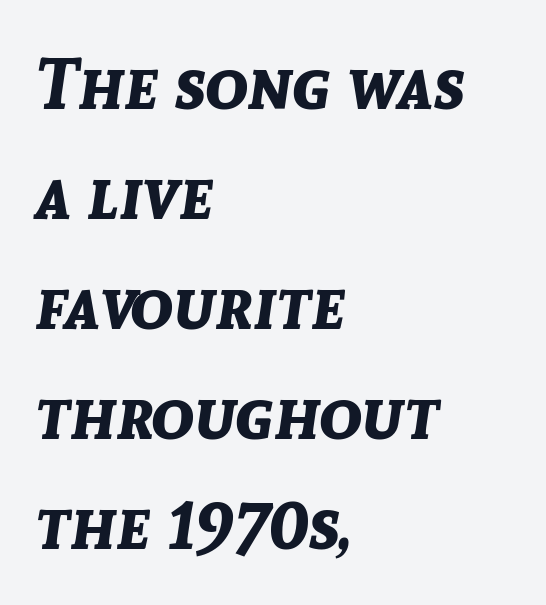
Q: Is the text bold? A: Yes.
Q: Is the text italic (slanted)? A: Yes, it leans right by about 8 degrees.
Q: Is the text underlined? A: No.
Q: How is the paragraph aligned? A: Left-aligned.
Q: Is the spacing between letters normal or unusually wide? A: Normal.
Q: Is the spacing between lines tight, normal or loose? A: Normal.
Q: Width (condensed, normal, or wide)? A: Normal.
Q: Stroke contrast? A: Low.
Q: x-height? A: Medium.
Q: Monospaced? A: No.
